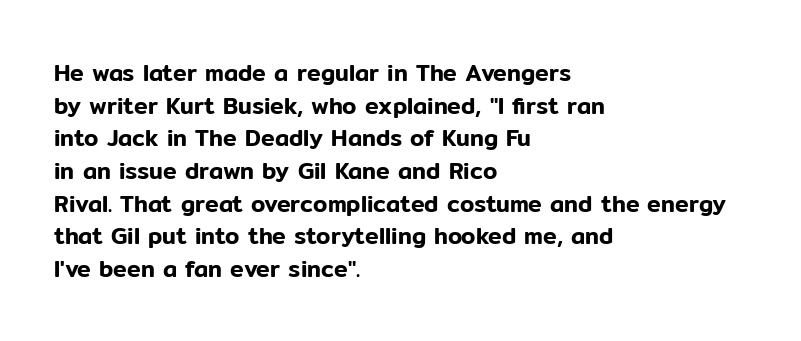
All the whitespace from short lines collects on the right. Standard letterfit; no display-style spreading of the glyphs. The area under the type is left untouched. Characters remain perfectly vertical along every line. If you measured baseline to baseline, you'd find a middling distance.
